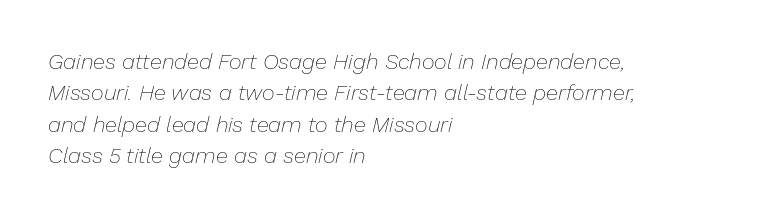
Students, note that the glyphs here touch the page at normal intervals. Vertical stems look standard width or narrower in stroke. Compared with a centered layout, this one pins lines to the left instead. Leading: standard.
